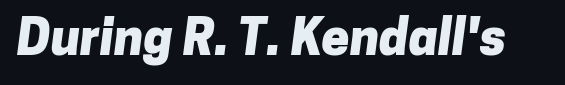
Q: Is the text bold? A: Yes.
Q: Is the typeface a serif or a sans-serif typeface? A: Sans-serif.
Q: Is the text underlined? A: No.
Q: Is the spacing between letters normal or unusually wide? A: Normal.
Q: Width (condensed, normal, or wide)? A: Normal.
Q: Stroke contrast? A: Low.
Q: x-height? A: Medium.
Q: Monospaced? A: No.
